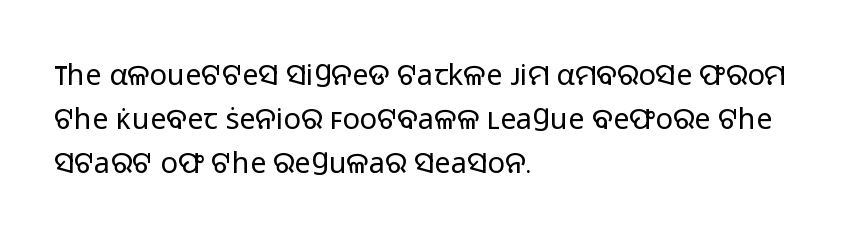
The image shows 29 px regular-weight sans-serif type, upright; set left-aligned, normal line spacing (1.51x), normal letter spacing, not underlined; low stroke contrast and a medium x-height.
